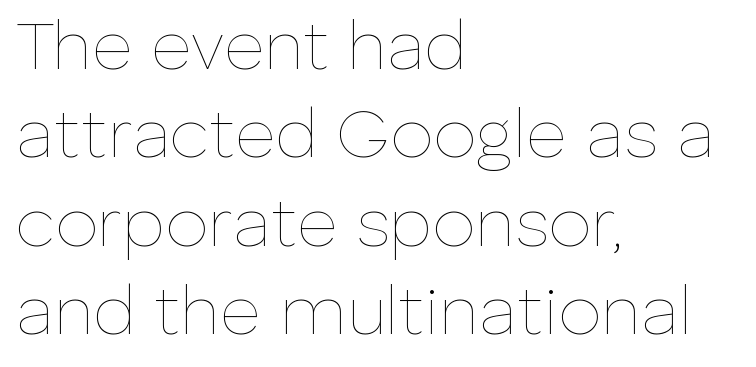
The lettering stays uniformly vertical, giving the passage a roman look. In terms of letterspacing, this is plain default setting. Compared with a centered layout, this one pins lines to the left instead. Anything drawn beneath the words? Only blank space.
